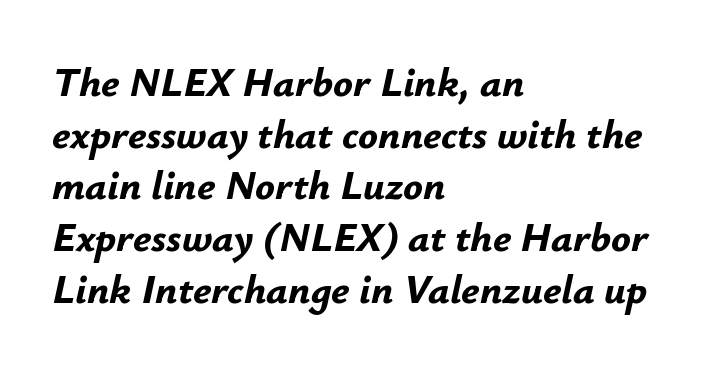
The glyphs look as if they've been sheared to an angle. You could call the tracking neutral — neither tight nor loose. The letters advance in unequal steps, a hallmark of proportional type. No word sits above an underline.
